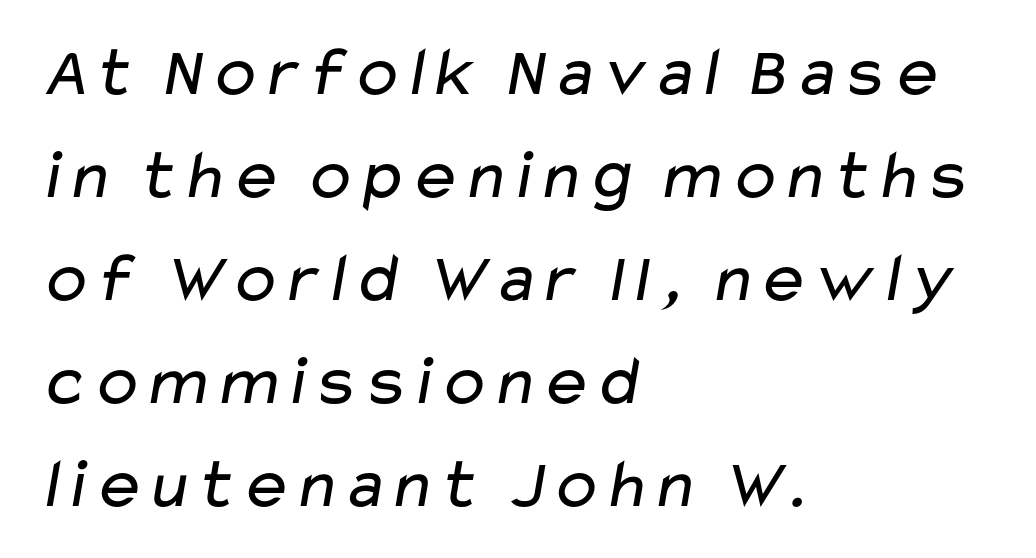
The letters advance in unequal steps, a hallmark of proportional type. The zone under the glyphs is completely vacant. Serif or sans? Sans — the stroke terminals are bare. Teacher's note: observe the even left margin — that is flush-left alignment. In terms of letterspacing, this is plain default setting.
